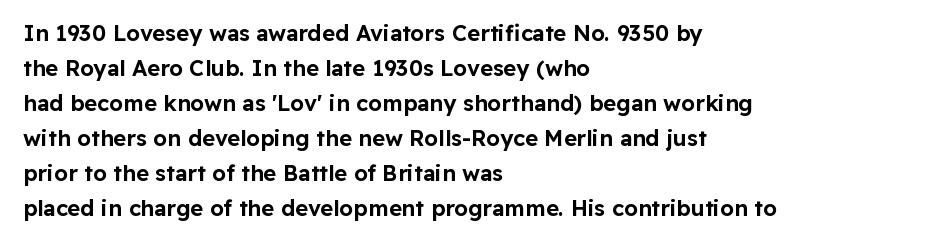
Q: Is the text italic (slanted)? A: No, it is upright.
Q: Is the text underlined? A: No.
Q: How is the paragraph aligned? A: Left-aligned.
Q: Is the spacing between letters normal or unusually wide? A: Normal.
Q: Is the spacing between lines tight, normal or loose? A: Normal.
